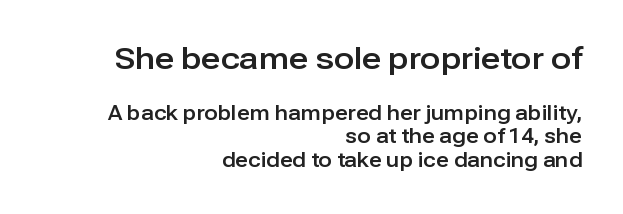
Q: Is the text italic (slanted)? A: No, it is upright.
Q: Is the typeface a serif or a sans-serif typeface? A: Sans-serif.
Q: Is the text underlined? A: No.
Q: How is the paragraph aligned? A: Right-aligned.
Q: Is the spacing between letters normal or unusually wide? A: Normal.
Q: Which block of text is set in a larger size, the first (top) or the second (bottom)? A: The first (top) one.
Q: Width (condensed, normal, or wide)? A: Normal.
Q: Stroke contrast? A: Low.
Q: x-height? A: Medium.
Q: Monospaced? A: No.
